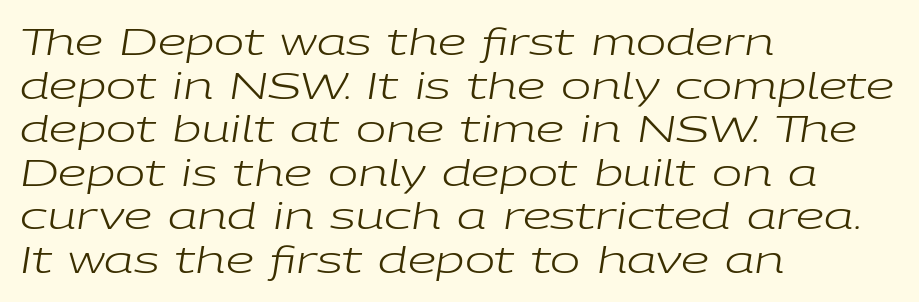
The rendering uses natural spacing where letterforms have individual widths. Notice how the stems are inclined rather than vertical — that's the hallmark of italics. Descenders are the only things crossing below the line. Between one letter and the next there's only the usual sliver of space. These lines stack with their left ends in a neat column.
